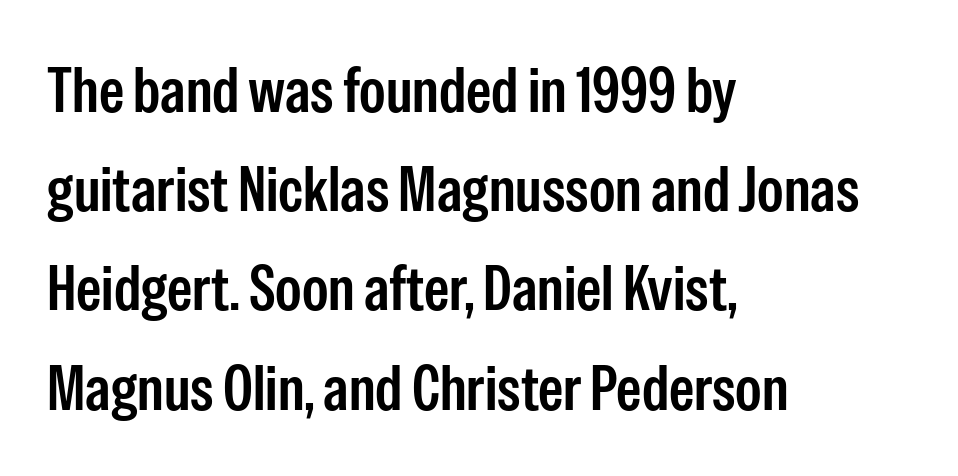
The rendering anchors every line to the left-hand side. Stroke thickness is moderately raised; the sample reads as semibold. The rendering uses a moderate line-height, typical for paragraphs. No word sits above an underline. The tracking reads as untouched default to a designer's eye.
